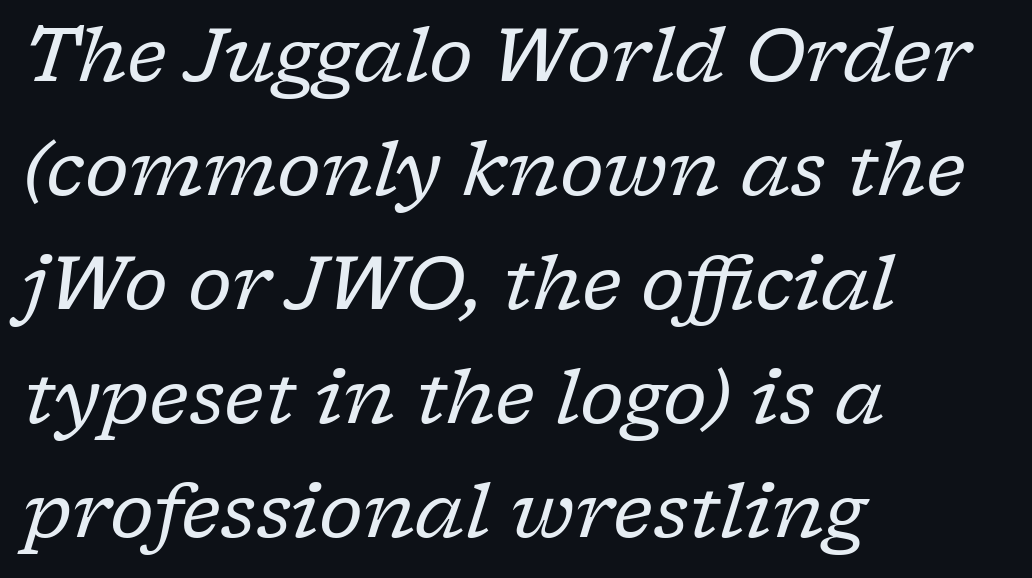
The image shows 75 px regular-weight serif type, italic (leaning right); set left-aligned, normal line spacing (1.52x), normal letter spacing, not underlined; low stroke contrast and a medium x-height.
